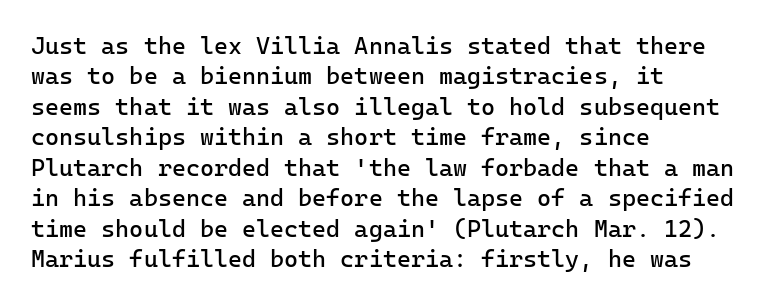
Q: Is the text bold? A: No.
Q: Is the text italic (slanted)? A: No, it is upright.
Q: Is the text underlined? A: No.
Q: How is the paragraph aligned? A: Left-aligned.
Q: Is the spacing between letters normal or unusually wide? A: Normal.
Q: Is the spacing between lines tight, normal or loose? A: Normal.
